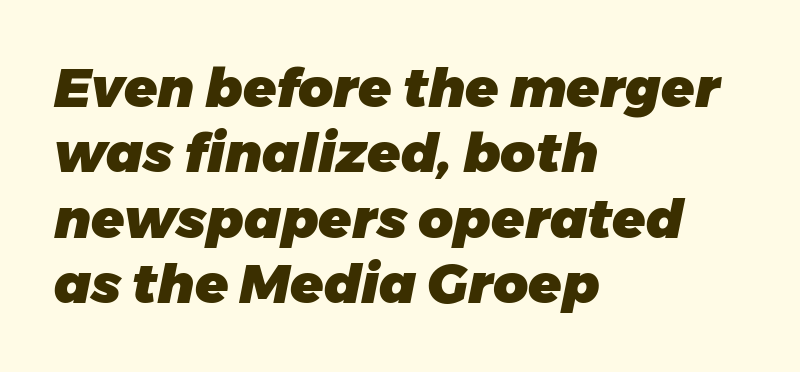
{"italic": "yes", "lean": "right", "slant_degrees": 11, "bold": "yes", "weight": "heavy", "width": "normal", "stroke_contrast": "low", "x_height": "medium", "monospaced": "no", "underline": "no", "align": "left", "line_spacing_ratio": 1.21, "letter_spacing": "normal", "letter_spacing_em": 0.0, "glyph_px": 54}
